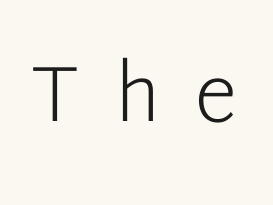
The passage shown has open, widely tracked lettering throughout. This is sans-serif lettering, the kind often seen on screens and signage. The passage shown is not bold in any degree. Descenders hang freely into open space. Upright lettering throughout.
